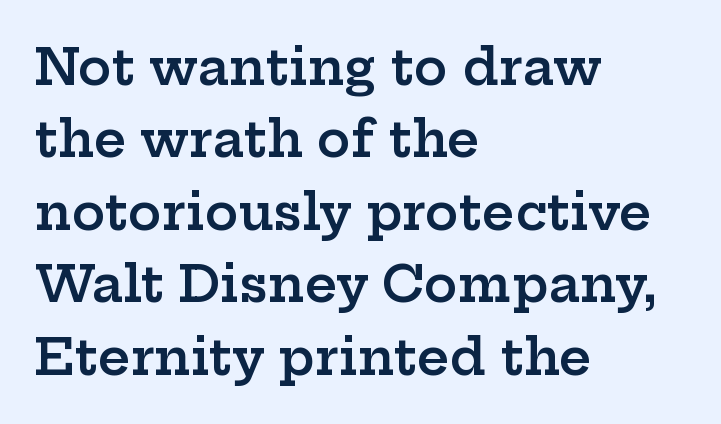
Q: Is the text bold? A: Semi-bold.
Q: Is the text italic (slanted)? A: No, it is upright.
Q: Is the typeface a serif or a sans-serif typeface? A: Serif.
Q: Is the text underlined? A: No.
Q: How is the paragraph aligned? A: Left-aligned.
Q: Is the spacing between letters normal or unusually wide? A: Normal.
Q: Is the spacing between lines tight, normal or loose? A: Normal.
Q: Width (condensed, normal, or wide)? A: Wide.
Q: Stroke contrast? A: Low.
Q: x-height? A: Medium.
Q: Monospaced? A: No.
